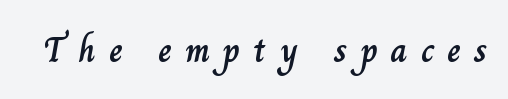
Q: Is the text italic (slanted)? A: Yes.
Q: Is the text underlined? A: No.
Q: Is the spacing between letters normal or unusually wide? A: Unusually wide.
Q: Width (condensed, normal, or wide)? A: Normal.
Q: Stroke contrast? A: Low.
Q: x-height? A: Small.
Q: Monospaced? A: No.
